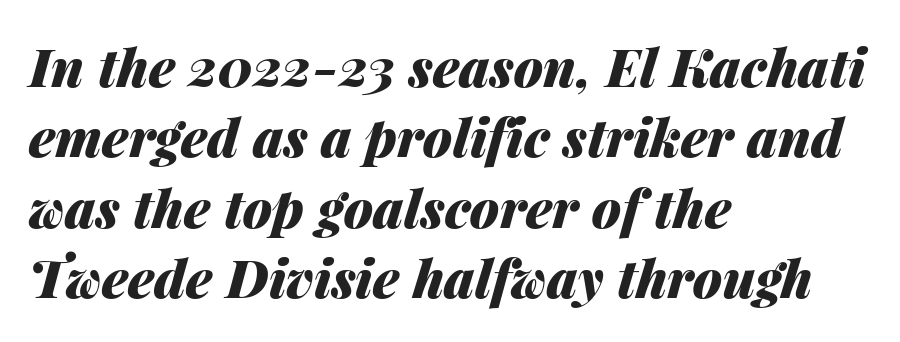
Note the varied advance widths — an 'i' is clearly narrower than an 'm'. Stroke thickness is high; the sample reads as a true bold. What stands out about the letter spacing? Nothing — it is the standard amount. A student would call this left alignment; a typographer would say flush left, rag right. The space between consecutive lines is moderate. These lines were composed using italics.
